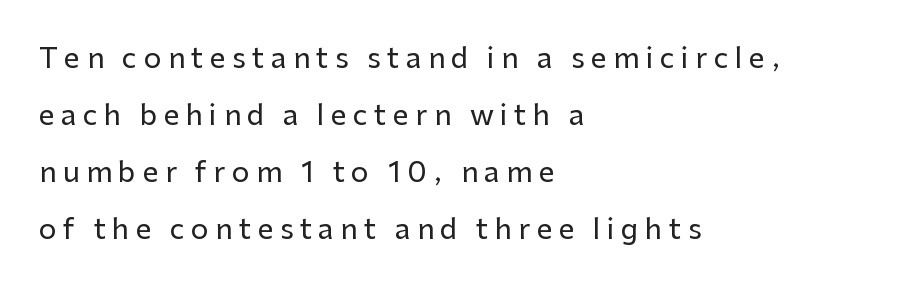
Q: Is the text italic (slanted)? A: No, it is upright.
Q: Is the typeface a serif or a sans-serif typeface? A: Sans-serif.
Q: Is the text underlined? A: No.
Q: How is the paragraph aligned? A: Left-aligned.
Q: Is the spacing between letters normal or unusually wide? A: Unusually wide.
Q: Is the spacing between lines tight, normal or loose? A: Loose.
Q: Width (condensed, normal, or wide)? A: Normal.
Q: Stroke contrast? A: Low.
Q: x-height? A: Medium.
Q: Monospaced? A: No.
